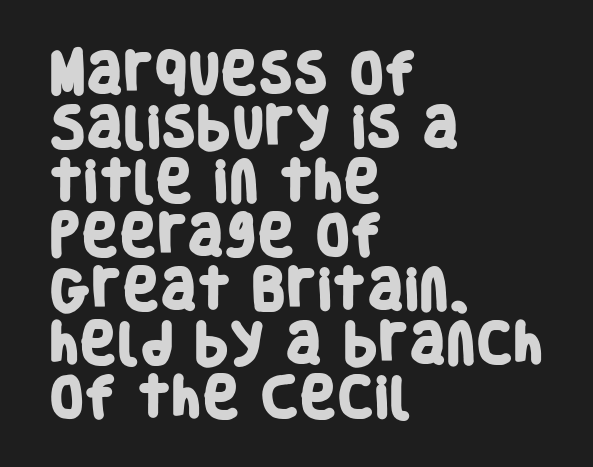
Q: Is the text bold? A: Yes.
Q: Is the typeface a serif or a sans-serif typeface? A: Sans-serif.
Q: Is the text underlined? A: No.
Q: How is the paragraph aligned? A: Left-aligned.
Q: Is the spacing between letters normal or unusually wide? A: Normal.
Q: Width (condensed, normal, or wide)? A: Condensed.
Q: Stroke contrast? A: Low.
Q: x-height? A: Large.
Q: Monospaced? A: No.
